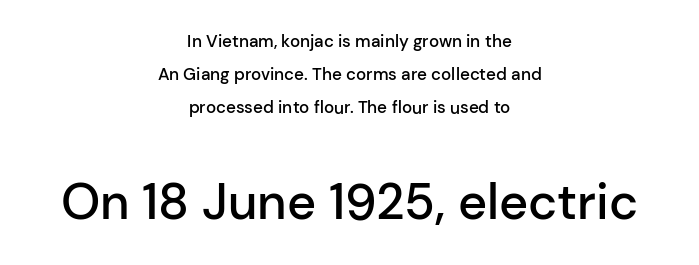
Tall strokes in this sample are plumb rather than angled. A bare baseline throughout the passage. The horizontal fit of the characters is conventional and even. Compared with a flush-left layout, this one balances lines on the center instead. Is the lower block the larger one? Yes — the lower block carries the bigger type. Proportional: the letters do not fall into vertical columns.
